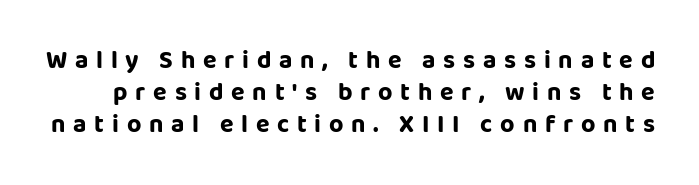
Q: Is the text italic (slanted)? A: No, it is upright.
Q: Is the text underlined? A: No.
Q: Is the spacing between letters normal or unusually wide? A: Unusually wide.
Q: Is the spacing between lines tight, normal or loose? A: Normal.
